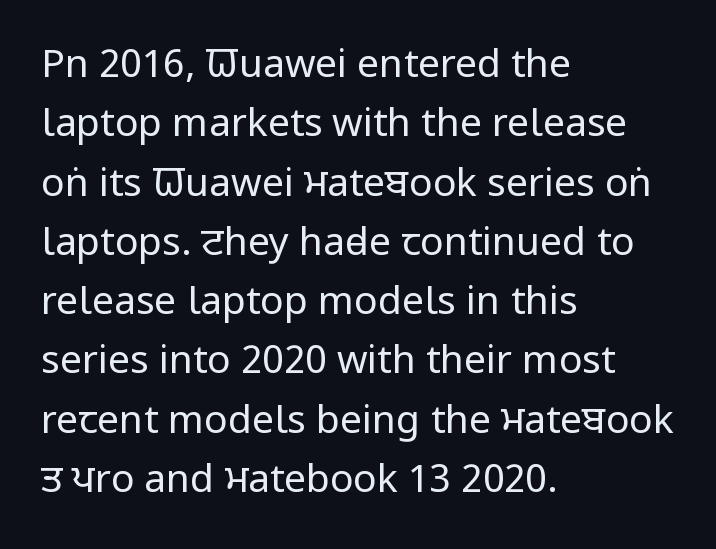
Character widths vary here, with narrow letters taking less room than wide ones. Posture: straight, roman, zero tilt. The face looks like a standard text weight, possibly lighter. The tracking reads as untouched default to a designer's eye. Visually the block forms a straight wall on the left and a jagged coastline on the right. Letterform terminals end flat and unadorned throughout the passage.
